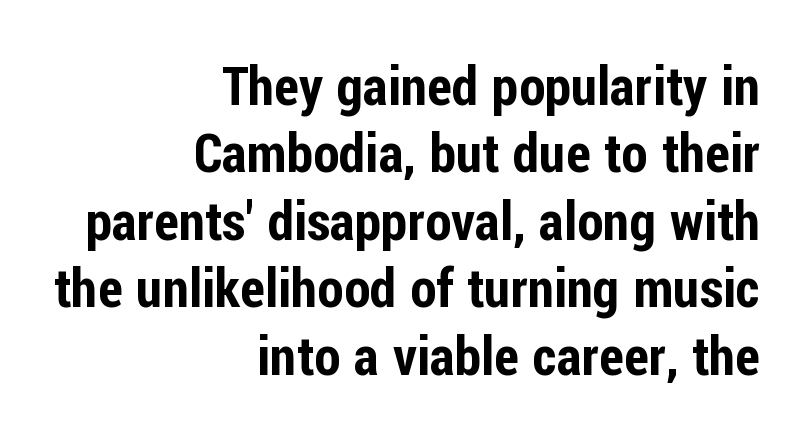
{"serif": "no", "italic": "no", "width": "condensed", "stroke_contrast": "low", "x_height": "medium", "monospaced": "no", "underline": "no", "align": "right", "line_spacing": "normal", "line_spacing_ratio": 1.25, "letter_spacing": "normal", "letter_spacing_em": 0.0, "glyph_px": 54}
